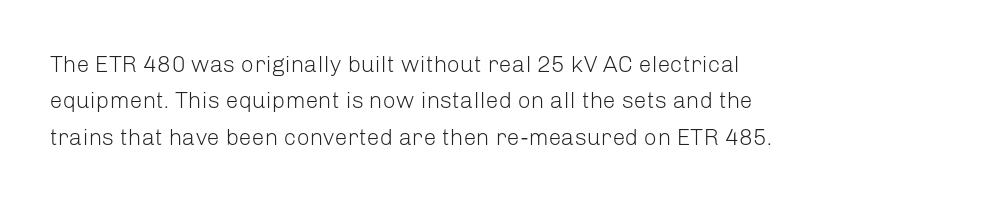
Compared with typical paragraphs, the rows here are spaced about the same. The letterforms sit at book weight or below. Ascenders rise straight up at ninety degrees. The lines are quadded left. Check the space under the baseline: it is left empty. Tracking value appears to be zero — textbook default spacing.
